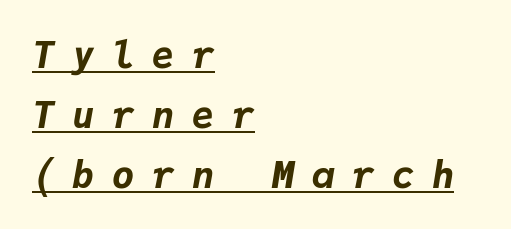
The image shows 37 px bold type, italic (leaning right), monospaced; set left-aligned, normal line spacing (1.62x), unusually wide letter spacing (+0.48 em), underlined; low stroke contrast and a medium x-height.
